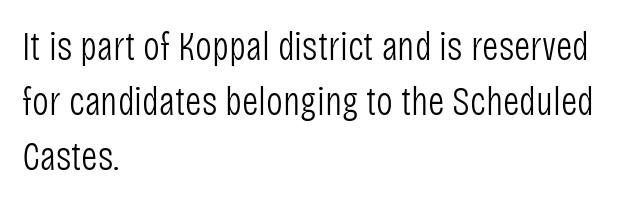
{"serif": "no", "italic": "no", "bold": "no", "weight": "light", "width": "condensed", "stroke_contrast": "low", "x_height": "large", "monospaced": "no", "underline": "no", "align": "left", "line_spacing": "normal", "line_spacing_ratio": 1.38, "letter_spacing": "normal", "letter_spacing_em": 0.0, "glyph_px": 40}
